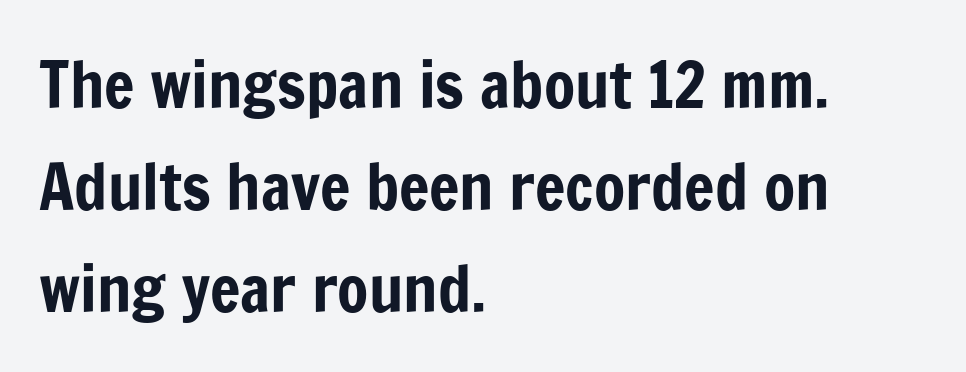
The image shows 64 px condensed sans-serif type, upright; set left-aligned, normal line spacing (1.59x), normal letter spacing, not underlined; low stroke contrast and a medium x-height.
